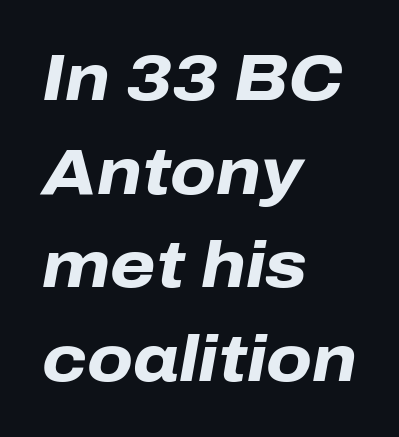
{"italic": "yes", "lean": "right", "slant_degrees": 10, "bold": "yes", "weight": "heavy", "width": "normal", "stroke_contrast": "low", "x_height": "medium", "monospaced": "no", "underline": "no", "align": "left", "line_spacing": "normal", "line_spacing_ratio": 1.44, "letter_spacing": "normal", "letter_spacing_em": 0.0, "glyph_px": 65}
